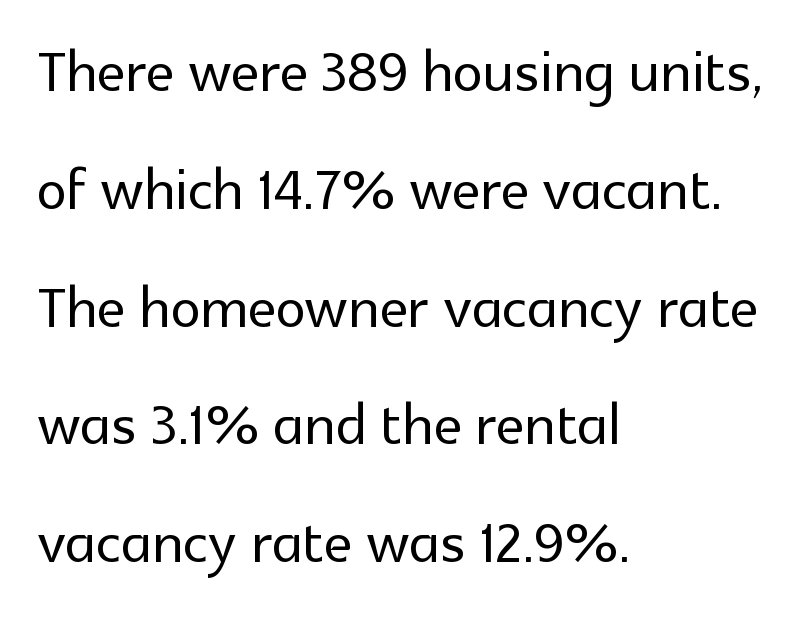
The image shows 77 px sans-serif type, upright; set left-aligned, normal line spacing (1.53x), normal letter spacing, not underlined; a medium x-height.
